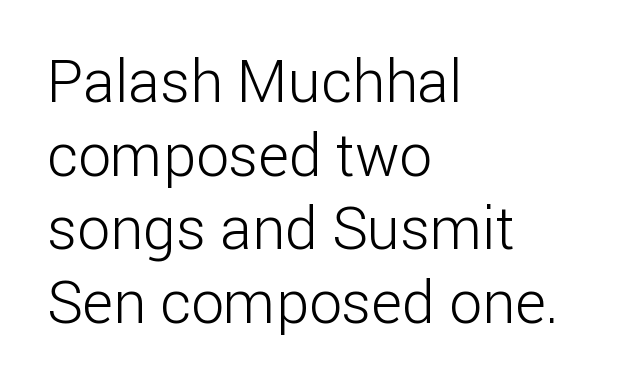
Q: Is the text bold? A: No.
Q: Is the text italic (slanted)? A: No, it is upright.
Q: Is the typeface a serif or a sans-serif typeface? A: Sans-serif.
Q: Is the text underlined? A: No.
Q: How is the paragraph aligned? A: Left-aligned.
Q: Is the spacing between letters normal or unusually wide? A: Normal.
Q: Is the spacing between lines tight, normal or loose? A: Normal.
Q: Width (condensed, normal, or wide)? A: Normal.
Q: Stroke contrast? A: Low.
Q: x-height? A: Medium.
Q: Monospaced? A: No.
